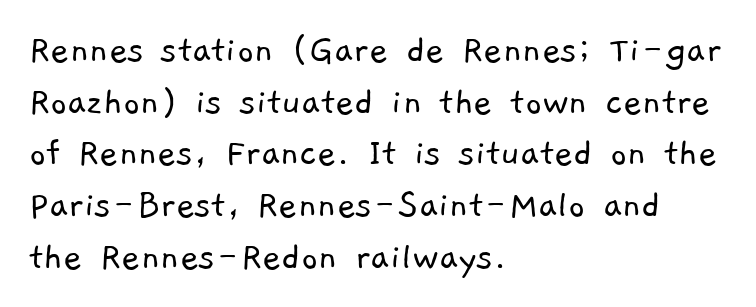
{"serif": "no", "bold": "no", "weight": "light", "width": "normal", "stroke_contrast": "low", "x_height": "medium", "monospaced": "no", "underline": "no", "align": "left", "line_spacing": "normal", "line_spacing_ratio": 1.26, "letter_spacing": "normal", "letter_spacing_em": 0.0, "glyph_px": 41}
